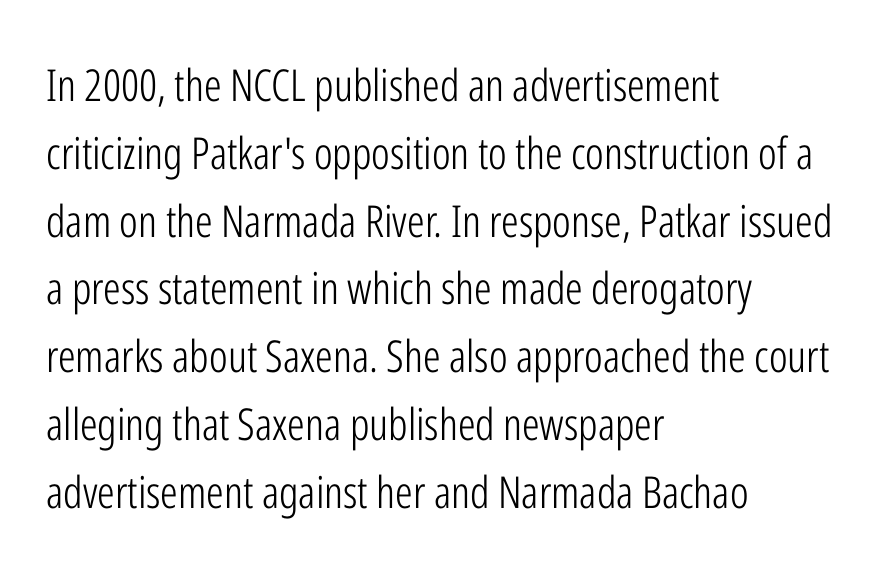
{"serif": "no", "italic": "no", "bold": "no", "weight": "light", "width": "condensed", "stroke_contrast": "low", "x_height": "medium", "monospaced": "no", "underline": "no", "align": "left", "line_spacing": "normal", "line_spacing_ratio": 1.54, "letter_spacing": "normal", "letter_spacing_em": 0.0, "glyph_px": 44}
